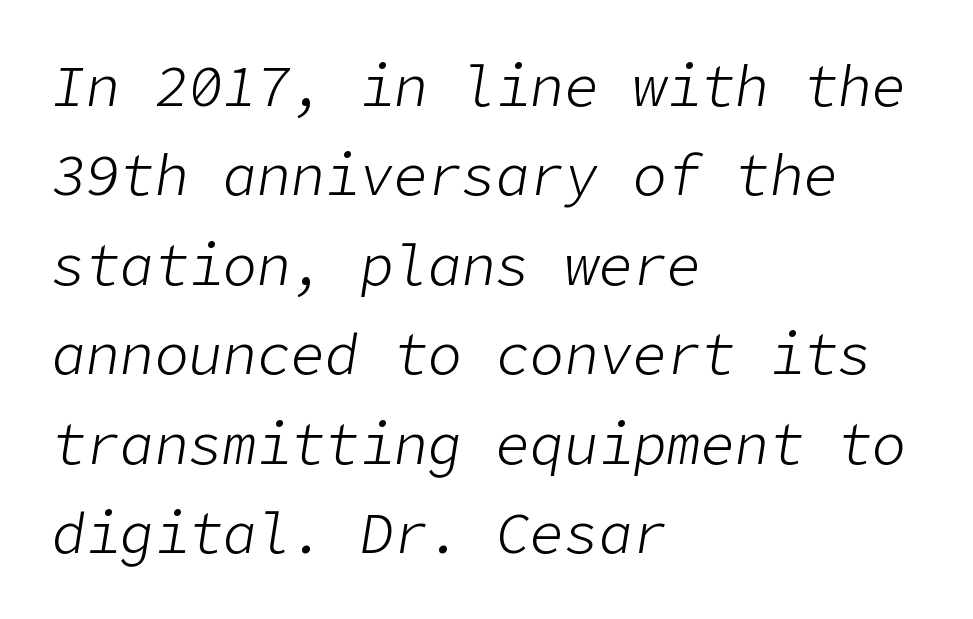
Q: Is the text bold? A: No.
Q: Is the text italic (slanted)? A: Yes, it leans right by about 9 degrees.
Q: Is the text underlined? A: No.
Q: How is the paragraph aligned? A: Left-aligned.
Q: Is the spacing between letters normal or unusually wide? A: Normal.
Q: Is the spacing between lines tight, normal or loose? A: Normal.
Q: Width (condensed, normal, or wide)? A: Normal.
Q: Stroke contrast? A: Low.
Q: x-height? A: Medium.
